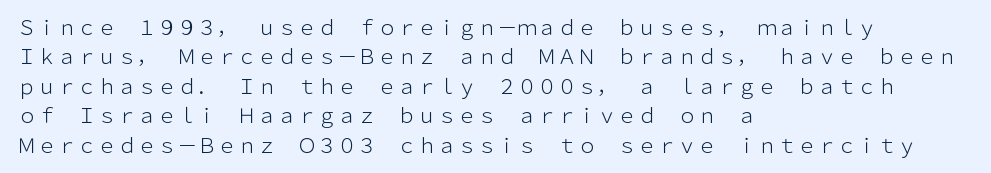
{"italic": "no", "bold": "no", "underline": "no", "align": "left", "line_spacing": "normal", "line_spacing_ratio": 1.47, "letter_spacing": "normal", "letter_spacing_em": 0.0, "glyph_px": 20}
